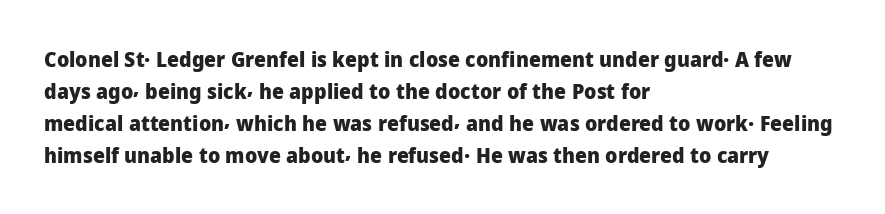
{"italic": "no", "bold": "yes", "underline": "no", "align": "left", "line_spacing": "normal", "line_spacing_ratio": 1.52, "letter_spacing": "normal", "letter_spacing_em": 0.0, "glyph_px": 21}
